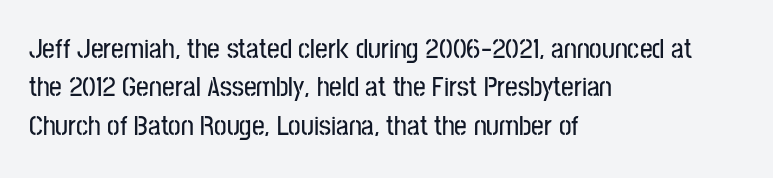
The image shows 28 px condensed sans-serif type, upright; set left-aligned, normal line spacing (1.37x), normal letter spacing, not underlined; low stroke contrast and a medium x-height.
